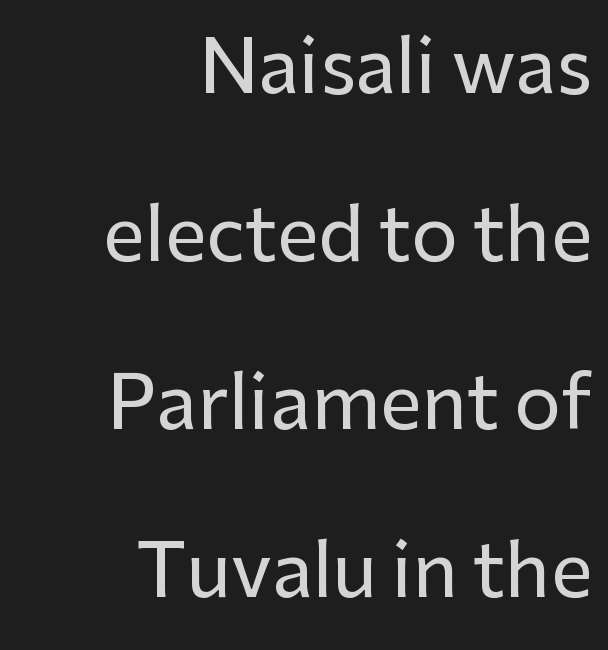
How would I describe the line gaps? Wide and relaxed. Words float on clear page, feet unadorned. In terms of letterform style, serifs are entirely absent. The setting favours the right margin, as signatures and pull-quotes sometimes do.
